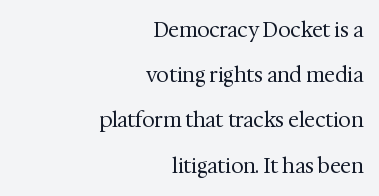
The image shows 20 px text type, upright; set right-aligned, loose line spacing (2.26x), normal letter spacing, not underlined.
